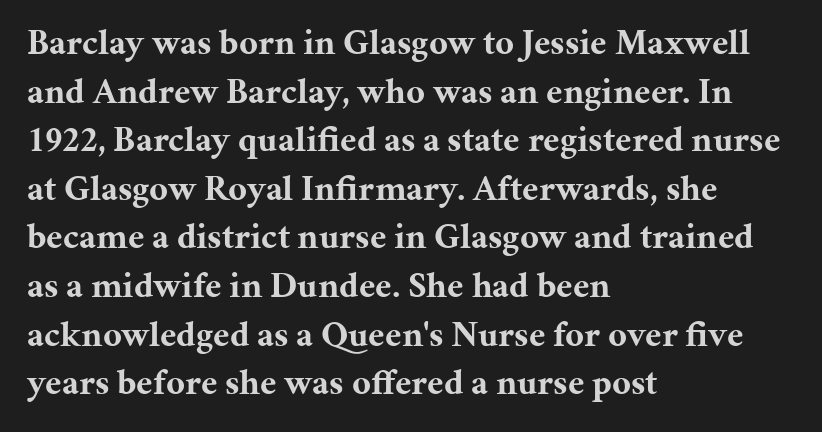
{"serif": "yes", "italic": "no", "bold": "yes", "weight": "bold", "width": "normal", "stroke_contrast": "medium", "x_height": "medium", "monospaced": "no", "underline": "no", "align": "left", "line_spacing": "normal", "line_spacing_ratio": 1.35, "letter_spacing": "normal", "letter_spacing_em": 0.0, "glyph_px": 36}
